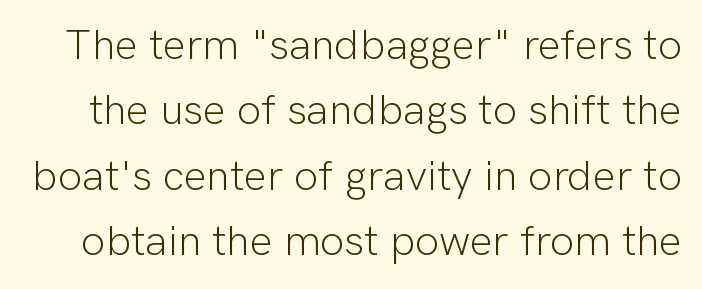
The cut favours lightness, reaching ordinary text weight at its darkest. If you measured baseline to baseline, you'd find a middling distance. Think of a printed novel: that variable character pitch is what you see here. Posture: upright roman. Short note: letters normally spaced.
